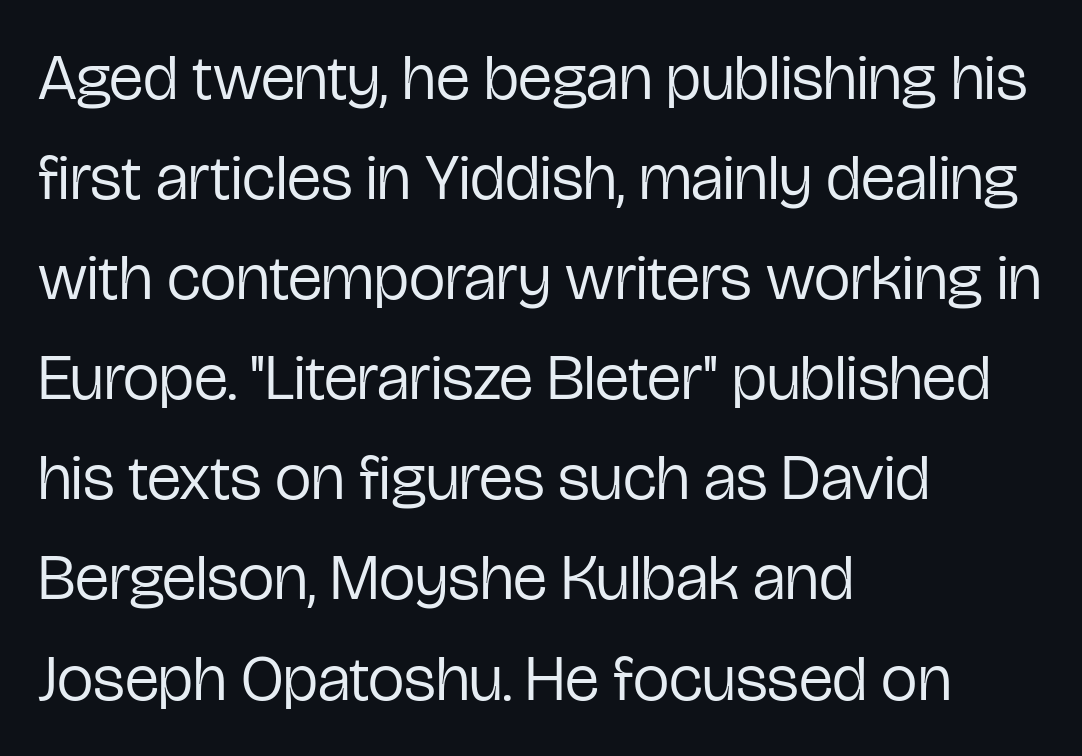
Q: Is the text bold? A: No.
Q: Is the text italic (slanted)? A: No, it is upright.
Q: Is the typeface a serif or a sans-serif typeface? A: Sans-serif.
Q: Is the text underlined? A: No.
Q: How is the paragraph aligned? A: Left-aligned.
Q: Is the spacing between letters normal or unusually wide? A: Normal.
Q: Is the spacing between lines tight, normal or loose? A: Normal.
Q: Width (condensed, normal, or wide)? A: Condensed.
Q: Stroke contrast? A: Low.
Q: x-height? A: Medium.
Q: Monospaced? A: No.
